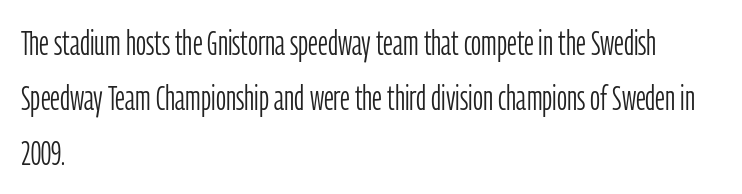
The image shows 35 px light, condensed sans-serif type, upright; set left-aligned, normal line spacing (1.57x), normal letter spacing, not underlined; low stroke contrast and a medium x-height.
